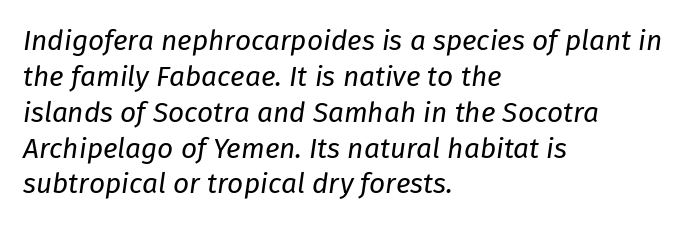
Q: Is the text bold? A: No.
Q: Is the text italic (slanted)? A: Yes, it leans right by about 8 degrees.
Q: Is the text underlined? A: No.
Q: How is the paragraph aligned? A: Left-aligned.
Q: Is the spacing between letters normal or unusually wide? A: Normal.
Q: Is the spacing between lines tight, normal or loose? A: Normal.
Q: Width (condensed, normal, or wide)? A: Normal.
Q: Stroke contrast? A: Low.
Q: x-height? A: Medium.
Q: Monospaced? A: No.
